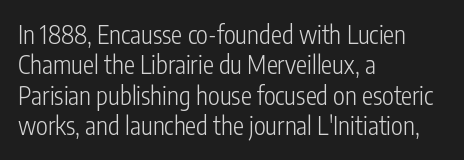
Q: Is the text bold? A: No.
Q: Is the text italic (slanted)? A: No, it is upright.
Q: Is the text underlined? A: No.
Q: How is the paragraph aligned? A: Left-aligned.
Q: Is the spacing between letters normal or unusually wide? A: Normal.
